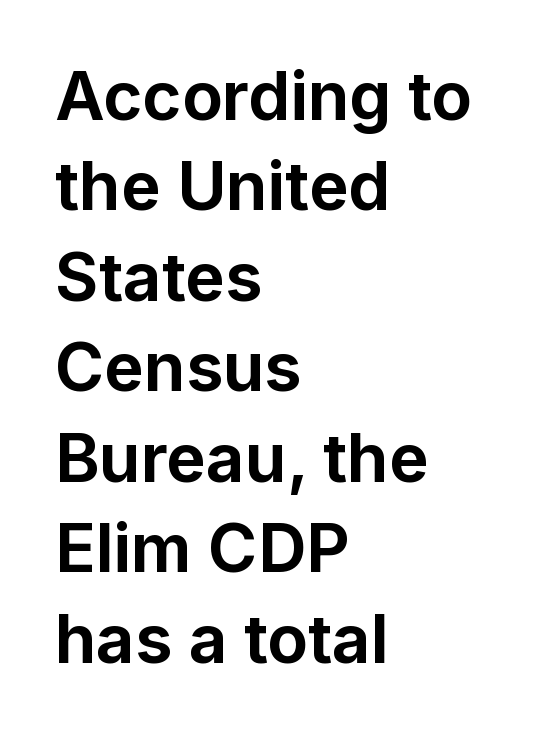
Q: Is the text bold? A: Yes.
Q: Is the text italic (slanted)? A: No, it is upright.
Q: Is the typeface a serif or a sans-serif typeface? A: Sans-serif.
Q: Is the text underlined? A: No.
Q: How is the paragraph aligned? A: Left-aligned.
Q: Is the spacing between letters normal or unusually wide? A: Normal.
Q: Is the spacing between lines tight, normal or loose? A: Normal.
Q: Width (condensed, normal, or wide)? A: Normal.
Q: Stroke contrast? A: Low.
Q: x-height? A: Medium.
Q: Monospaced? A: No.
